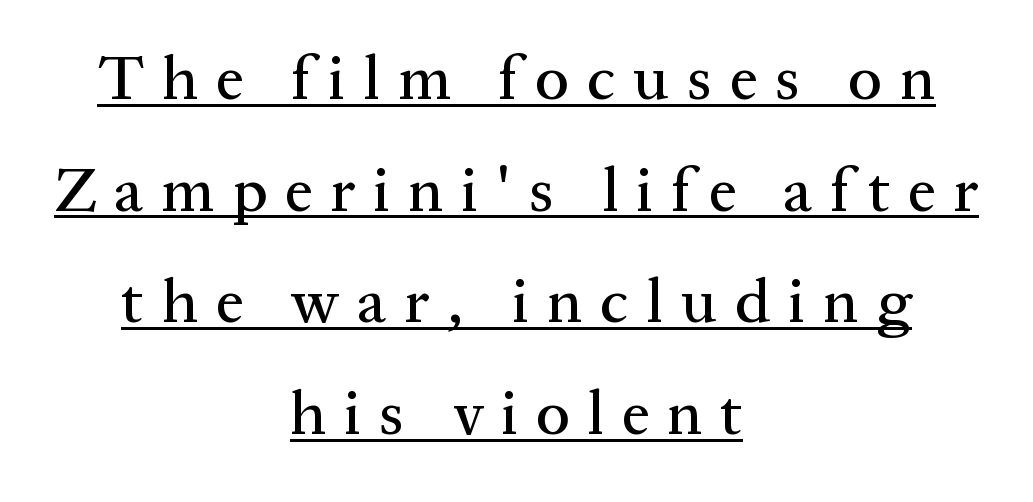
{"serif": "yes", "italic": "no", "width": "normal", "stroke_contrast": "medium", "x_height": "medium", "monospaced": "no", "underline": "yes", "align": "center", "line_spacing_ratio": 1.8, "letter_spacing": "wide", "letter_spacing_em": 0.29, "glyph_px": 62}
